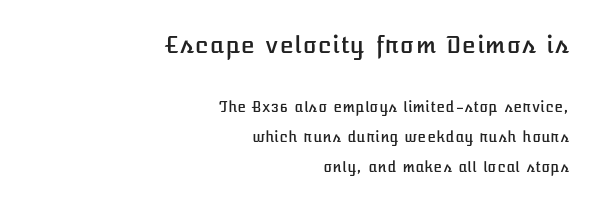
The image shows 23 px text type, upright; set right-aligned, loose line spacing (2.15x), normal letter spacing, not underlined; the first (top) block is 1.64x larger.
